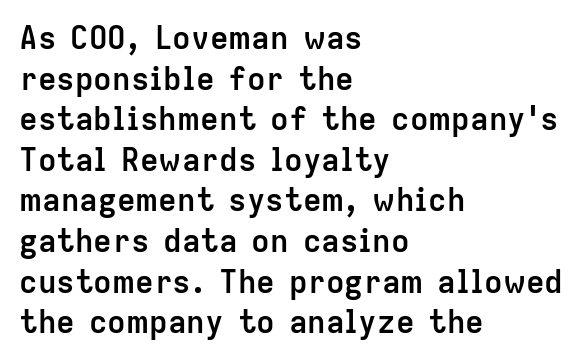
The image shows 31 px semibold sans-serif type, upright; set left-aligned, normal line spacing (1.31x), normal letter spacing, not underlined; low stroke contrast and a medium x-height.
